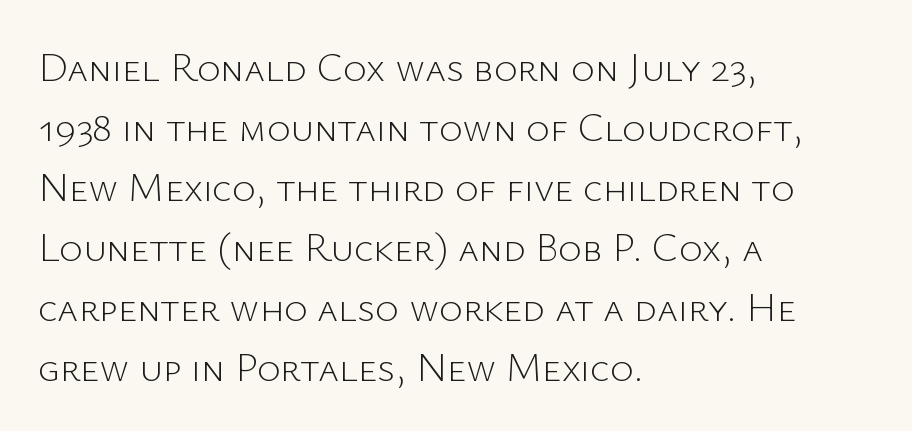
{"serif": "no", "italic": "no", "bold": "no", "weight": "light", "width": "normal", "stroke_contrast": "low", "x_height": "medium", "monospaced": "no", "underline": "no", "align": "left", "line_spacing": "normal", "line_spacing_ratio": 1.5, "letter_spacing": "normal", "letter_spacing_em": 0.0, "glyph_px": 40}
